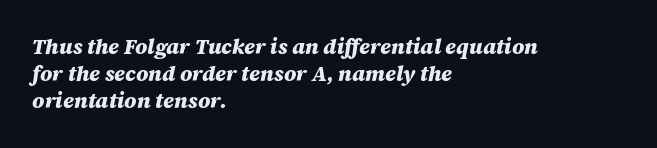
Q: Is the text bold? A: Yes.
Q: Is the text italic (slanted)? A: Yes, it leans right by about 12 degrees.
Q: Is the text underlined? A: No.
Q: How is the paragraph aligned? A: Left-aligned.
Q: Is the spacing between letters normal or unusually wide? A: Normal.
Q: Is the spacing between lines tight, normal or loose? A: Normal.
